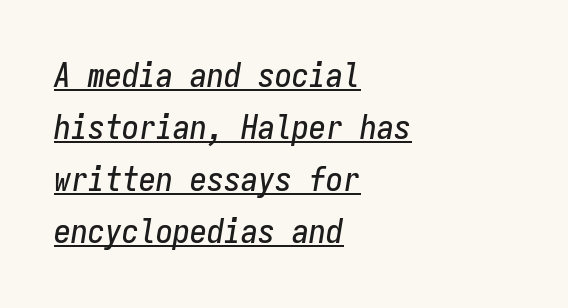
{"italic": "yes", "lean": "right", "slant_degrees": 9, "width": "condensed", "stroke_contrast": "low", "x_height": "medium", "monospaced": "yes", "underline": "yes", "align": "left", "line_spacing": "normal", "line_spacing_ratio": 1.53, "letter_spacing": "normal", "letter_spacing_em": 0.0, "glyph_px": 34}
